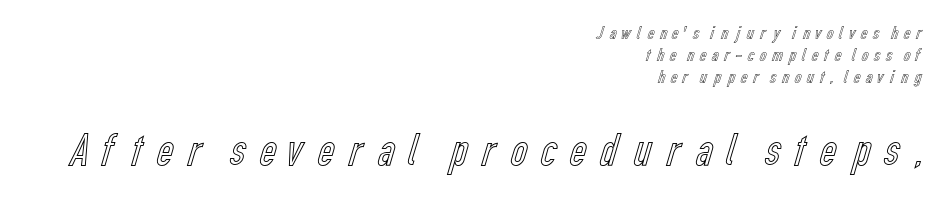
Q: Is the text italic (slanted)? A: Yes.
Q: Is the text underlined? A: No.
Q: How is the paragraph aligned? A: Right-aligned.
Q: Which block of text is set in a larger size, the first (top) or the second (bottom)? A: The second (bottom) one.
Q: Width (condensed, normal, or wide)? A: Condensed.
Q: x-height? A: Medium.
Q: Monospaced? A: No.
